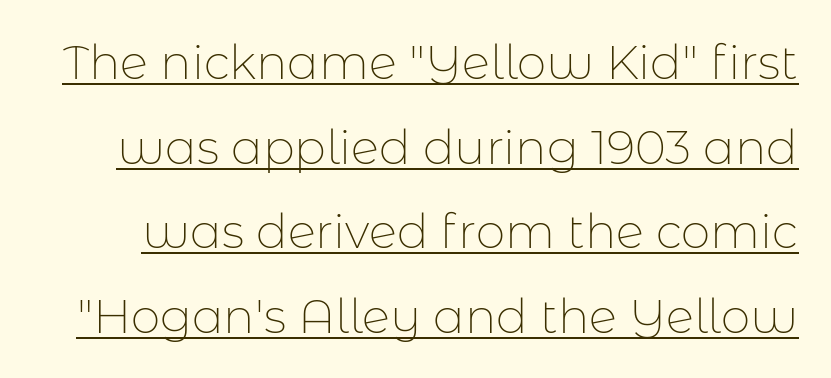
The image shows 47 px thin sans-serif type, upright; set line spacing 1.8x, normal letter spacing, underlined; low stroke contrast and a medium x-height.
